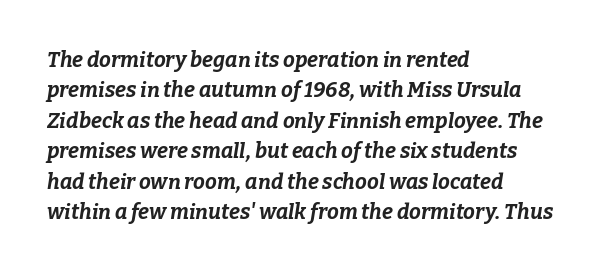
{"italic": "yes", "lean": "right", "slant_degrees": 9, "bold": "yes", "underline": "no", "align": "left", "line_spacing": "normal", "line_spacing_ratio": 1.45, "letter_spacing": "normal", "letter_spacing_em": 0.0, "glyph_px": 21}
